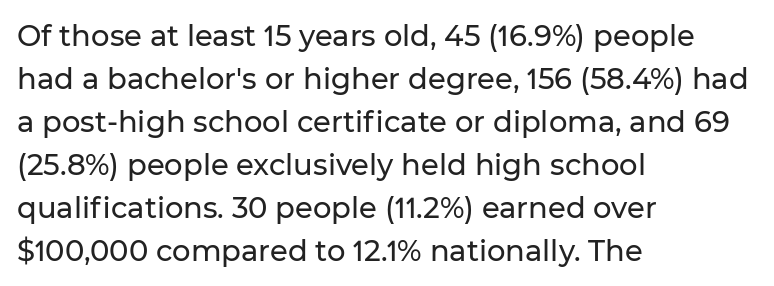
{"serif": "no", "italic": "no", "width": "normal", "stroke_contrast": "low", "x_height": "medium", "monospaced": "no", "underline": "no", "align": "left", "line_spacing": "normal", "line_spacing_ratio": 1.48, "letter_spacing": "normal", "letter_spacing_em": 0.0, "glyph_px": 29}
